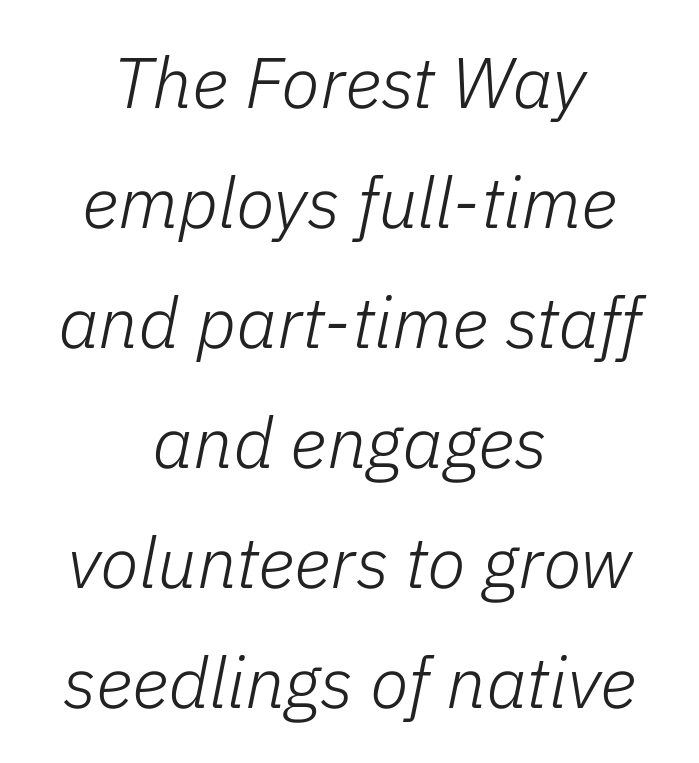
Underlining? Definitely not there. Think of a printed novel: that variable character pitch is what you see here. Casual observation: everything's sitting right in the middle. The horizontal fit of the characters is conventional and even. Successive baselines arrive at the customary interval.
